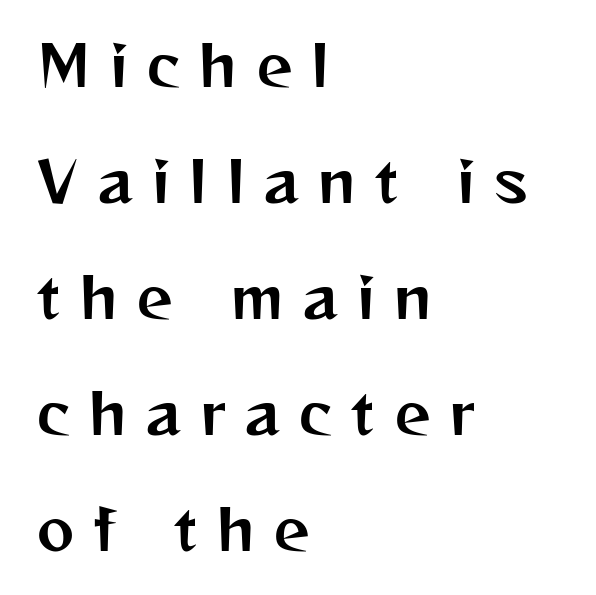
The image shows 56 px sans-serif type, upright; set left-aligned, loose line spacing (2.07x), unusually wide letter spacing (+0.35 em), not underlined; medium stroke contrast and a medium x-height.
